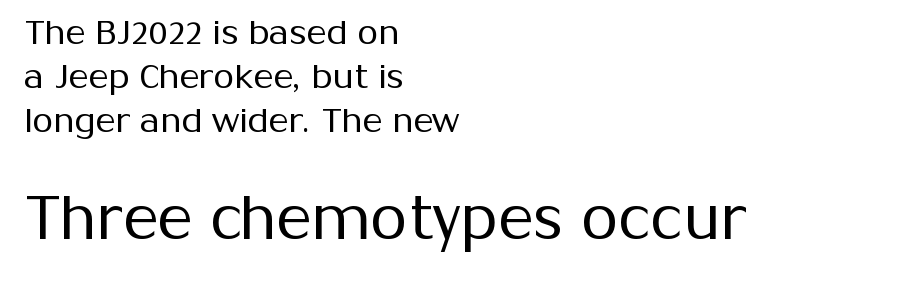
Q: Is the text bold? A: No.
Q: Is the text italic (slanted)? A: No, it is upright.
Q: Is the typeface a serif or a sans-serif typeface? A: Sans-serif.
Q: Is the text underlined? A: No.
Q: How is the paragraph aligned? A: Left-aligned.
Q: Is the spacing between letters normal or unusually wide? A: Normal.
Q: Is the spacing between lines tight, normal or loose? A: Normal.
Q: Which block of text is set in a larger size, the first (top) or the second (bottom)? A: The second (bottom) one.
Q: Width (condensed, normal, or wide)? A: Normal.
Q: Stroke contrast? A: Medium.
Q: x-height? A: Medium.
Q: Monospaced? A: No.
